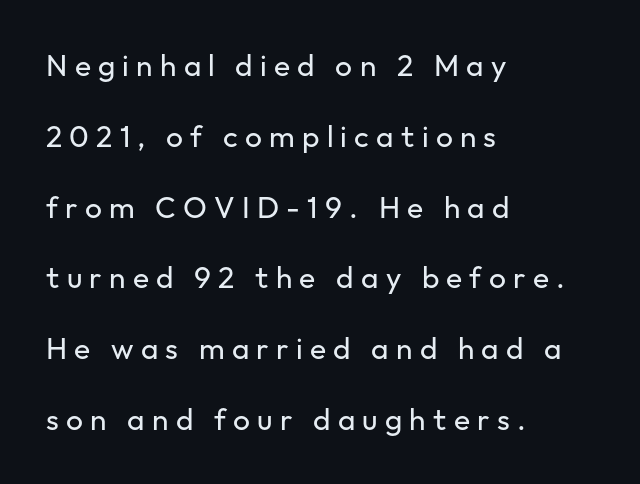
{"serif": "no", "italic": "no", "bold": "no", "weight": "regular", "width": "normal", "stroke_contrast": "low", "x_height": "medium", "monospaced": "no", "underline": "no", "align": "left", "line_spacing": "loose", "line_spacing_ratio": 2.36, "letter_spacing": "wide", "letter_spacing_em": 0.24, "glyph_px": 30}
